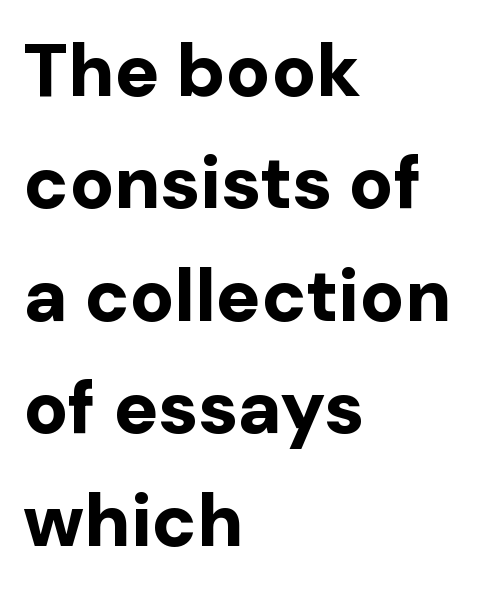
The image shows 74 px bold sans-serif type, upright; set left-aligned, normal line spacing (1.52x), normal letter spacing, not underlined; low stroke contrast and a medium x-height.
